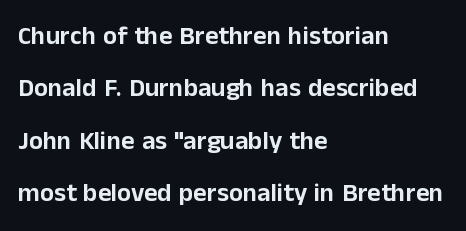
How are the letters spaced? Ordinarily, with no added tracking. Visually the block forms a straight wall on the left and a jagged coastline on the right. The gap between lines stays unmarked. Upright lettering throughout. In terms of leading, this rendering errs on the spacious side.
